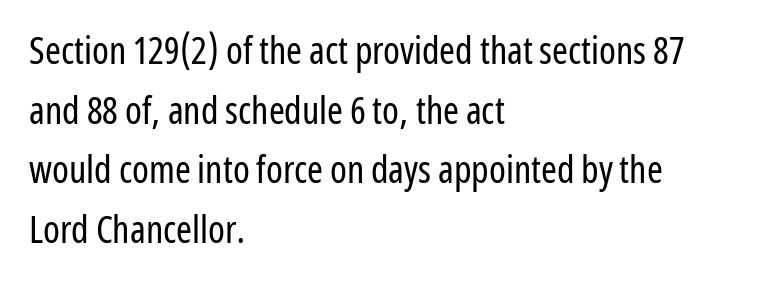
{"serif": "no", "italic": "no", "bold": "no", "weight": "regular", "width": "condensed", "stroke_contrast": "low", "x_height": "medium", "monospaced": "no", "underline": "no", "align": "left", "line_spacing": "normal", "line_spacing_ratio": 1.57, "letter_spacing": "normal", "letter_spacing_em": 0.0, "glyph_px": 38}
